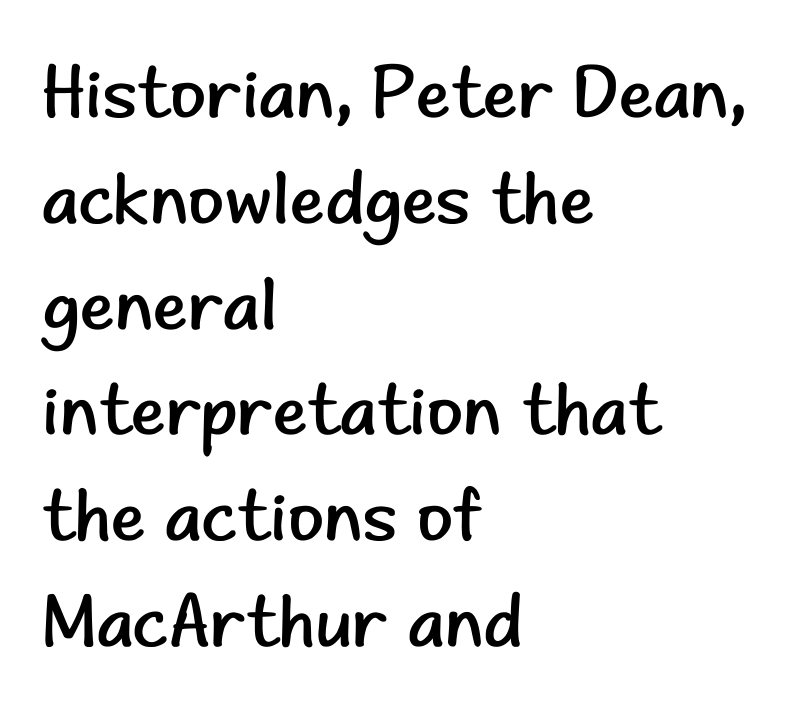
{"serif": "no", "italic": "no", "bold": "no", "weight": "regular", "width": "normal", "stroke_contrast": "low", "x_height": "small", "monospaced": "no", "underline": "no", "align": "left", "line_spacing": "normal", "line_spacing_ratio": 1.43, "letter_spacing": "normal", "letter_spacing_em": 0.0, "glyph_px": 74}
